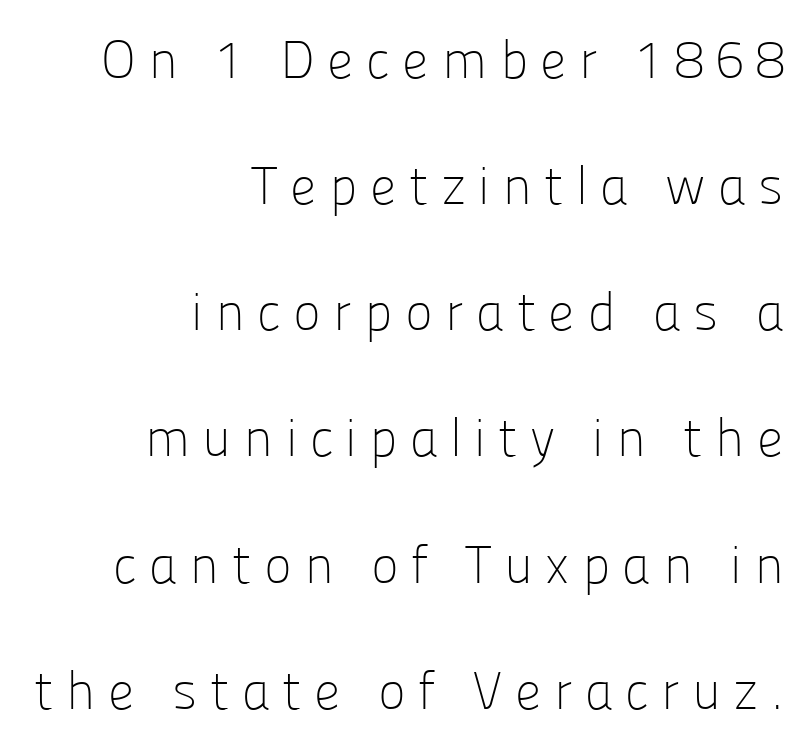
Q: Is the text bold? A: No.
Q: Is the text italic (slanted)? A: No, it is upright.
Q: Is the typeface a serif or a sans-serif typeface? A: Sans-serif.
Q: Is the text underlined? A: No.
Q: How is the paragraph aligned? A: Right-aligned.
Q: Is the spacing between letters normal or unusually wide? A: Unusually wide.
Q: Is the spacing between lines tight, normal or loose? A: Loose.
Q: Width (condensed, normal, or wide)? A: Normal.
Q: Stroke contrast? A: Low.
Q: x-height? A: Medium.
Q: Monospaced? A: No.
